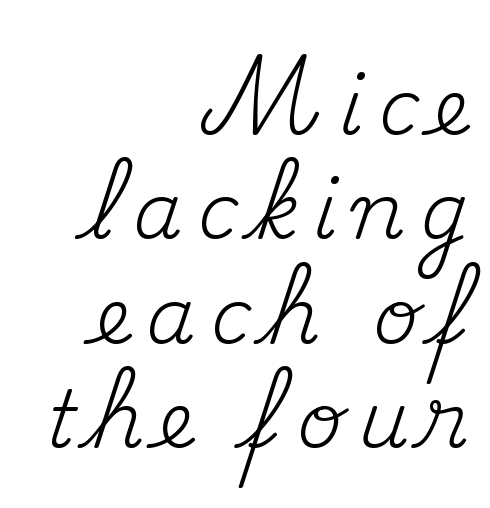
Q: Is the text bold? A: No.
Q: Is the text italic (slanted)? A: Yes.
Q: Is the typeface a serif or a sans-serif typeface? A: Serif.
Q: Is the text underlined? A: No.
Q: How is the paragraph aligned? A: Right-aligned.
Q: Is the spacing between lines tight, normal or loose? A: Normal.
Q: Width (condensed, normal, or wide)? A: Normal.
Q: Stroke contrast? A: Medium.
Q: x-height? A: Small.
Q: Monospaced? A: No.
